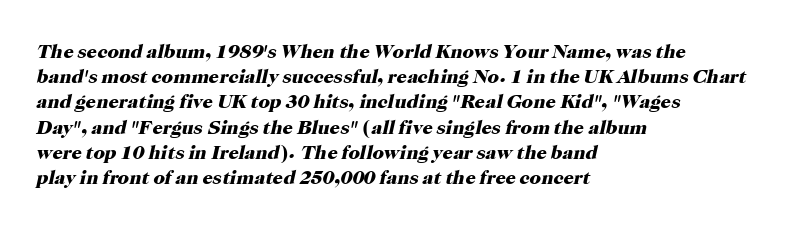
Q: Is the text bold? A: Yes.
Q: Is the text italic (slanted)? A: Yes, it leans right by about 12 degrees.
Q: Is the text underlined? A: No.
Q: How is the paragraph aligned? A: Left-aligned.
Q: Is the spacing between letters normal or unusually wide? A: Normal.
Q: Is the spacing between lines tight, normal or loose? A: Normal.
